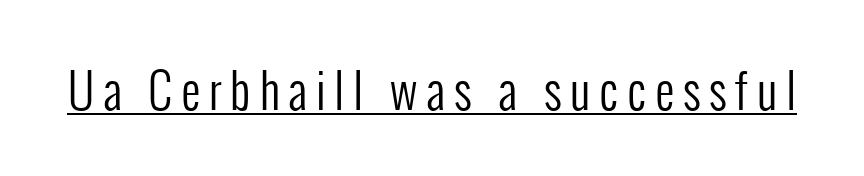
{"serif": "no", "italic": "no", "bold": "no", "weight": "regular", "width": "condensed", "stroke_contrast": "low", "x_height": "medium", "monospaced": "no", "underline": "yes", "glyph_px": 48}
